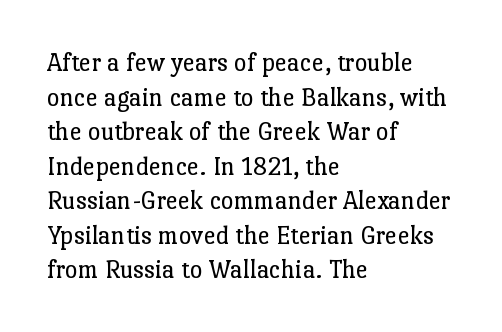
Q: Is the text bold? A: No.
Q: Is the text italic (slanted)? A: No, it is upright.
Q: Is the text underlined? A: No.
Q: How is the paragraph aligned? A: Left-aligned.
Q: Is the spacing between letters normal or unusually wide? A: Normal.
Q: Is the spacing between lines tight, normal or loose? A: Normal.
